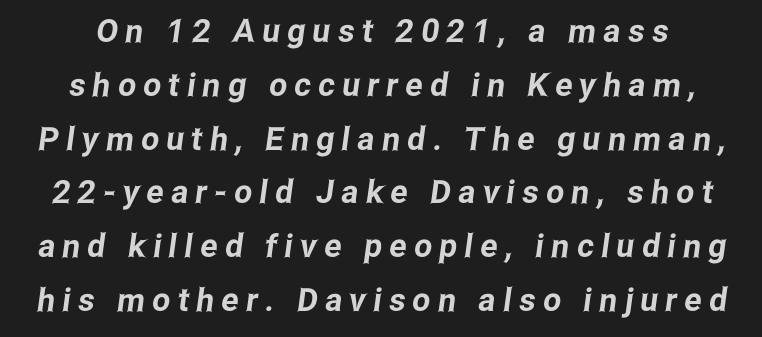
Q: Is the typeface a serif or a sans-serif typeface? A: Sans-serif.
Q: Is the text underlined? A: No.
Q: Is the spacing between letters normal or unusually wide? A: Unusually wide.
Q: Is the spacing between lines tight, normal or loose? A: Normal.
Q: Width (condensed, normal, or wide)? A: Condensed.
Q: Stroke contrast? A: Low.
Q: x-height? A: Medium.
Q: Monospaced? A: No.
